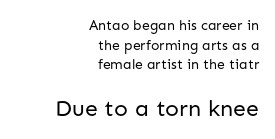
{"italic": "no", "bold": "no", "underline": "no", "align": "right", "line_spacing": "normal", "line_spacing_ratio": 1.41, "letter_spacing": "normal", "letter_spacing_em": 0.0, "larger_block": "second", "size_ratio": 1.64, "glyph_px": 23}
